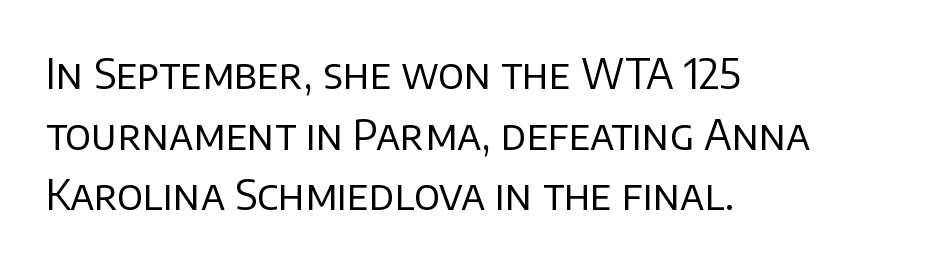
The image shows 41 px regular-weight sans-serif type, upright; set left-aligned, normal line spacing (1.48x), normal letter spacing, not underlined; low stroke contrast and a large x-height.
